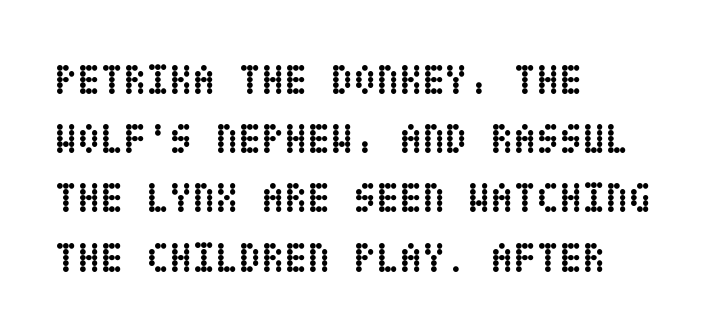
Words appear dense and cohesive because spacing is normal. This rendering uses left alignment, leaving the right contour irregular. A dark, heavy texture on the line: the type is bold. The rows are spaced the way most documents space them. If you drew a line through each stem, it would be perfectly vertical. The area under the type is left untouched.
